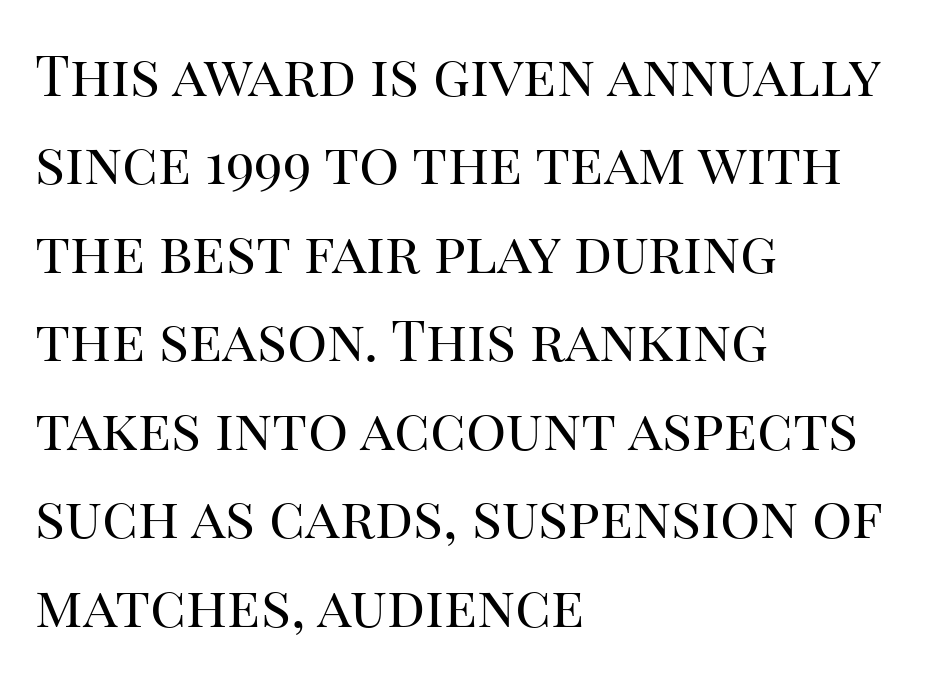
{"serif": "yes", "italic": "no", "bold": "no", "weight": "regular", "width": "normal", "stroke_contrast": "high", "x_height": "large", "monospaced": "no", "underline": "no", "align": "left", "line_spacing": "normal", "line_spacing_ratio": 1.58, "letter_spacing": "normal", "letter_spacing_em": 0.0, "glyph_px": 56}
